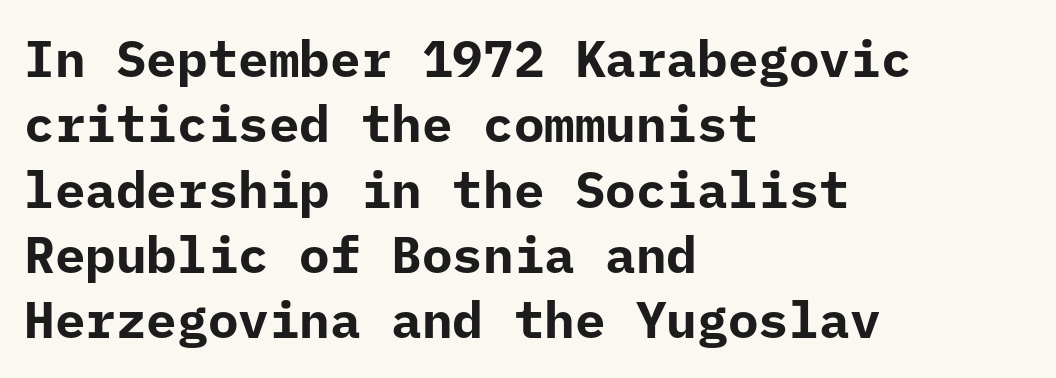
Regular leading. The typeface chosen for these lines omits serifs. This rendering uses left alignment, leaving the right contour irregular. On the weight axis this lands at bold, roughly 700. The rendering uses typewriter-style spacing with identical character cells. Tall strokes in this sample are plumb rather than angled.
